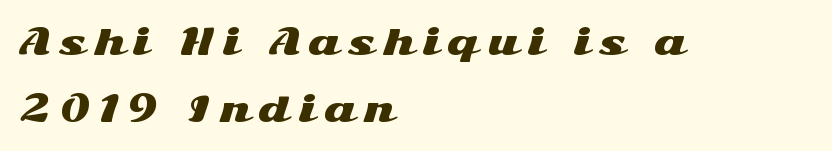
This sample uses expanded letter spacing, leaving extra air between glyphs. Honestly, the rows look like they've been pulled way apart. Each line starts at the same left margin while the right side varies. Clear beneath every line of the passage.
